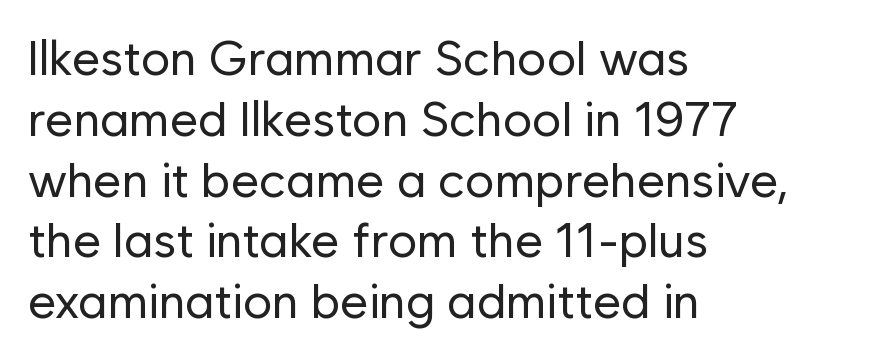
Q: Is the text bold? A: No.
Q: Is the text italic (slanted)? A: No, it is upright.
Q: Is the typeface a serif or a sans-serif typeface? A: Sans-serif.
Q: Is the text underlined? A: No.
Q: How is the paragraph aligned? A: Left-aligned.
Q: Is the spacing between letters normal or unusually wide? A: Normal.
Q: Width (condensed, normal, or wide)? A: Normal.
Q: Stroke contrast? A: Low.
Q: x-height? A: Medium.
Q: Monospaced? A: No.
